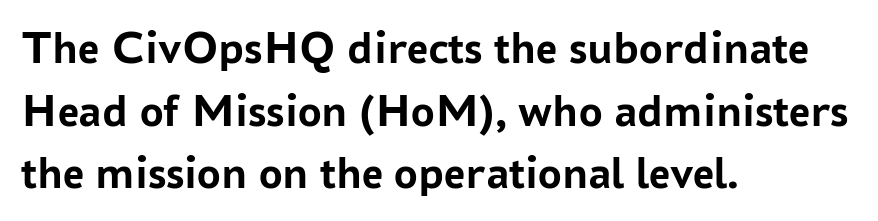
The image shows 47 px semibold sans-serif type, upright; set left-aligned, normal line spacing (1.33x), normal letter spacing, not underlined; low stroke contrast and a medium x-height.
